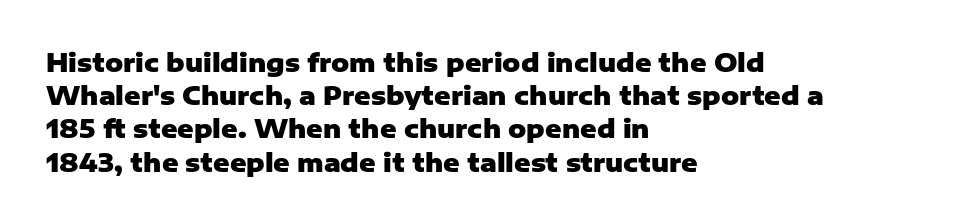
One-word summary of the alignment: left. Compared with an ordinary text face, these strokes are far heavier — a full bold. Interline gaps are of average width in this sample. Letter spacing: default. The baseline area is clear. The letters stand upright; this is a roman face.
